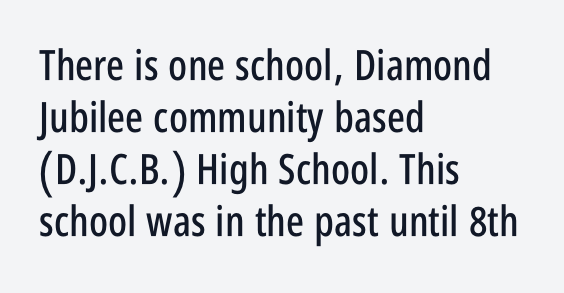
Any mark beneath the type? The region is blank. Caption: multi-line text, flush left, ragged right. Letterform terminals end flat and unadorned throughout the passage. The lettering stays uniformly vertical, giving the passage a roman look. Spacing verdict: proportional, widths tailored to each character.
